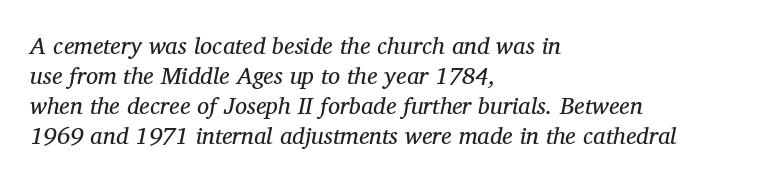
Q: Is the text bold? A: No.
Q: Is the text italic (slanted)? A: Yes, it leans right by about 12 degrees.
Q: Is the text underlined? A: No.
Q: How is the paragraph aligned? A: Left-aligned.
Q: Is the spacing between letters normal or unusually wide? A: Normal.
Q: Is the spacing between lines tight, normal or loose? A: Normal.
